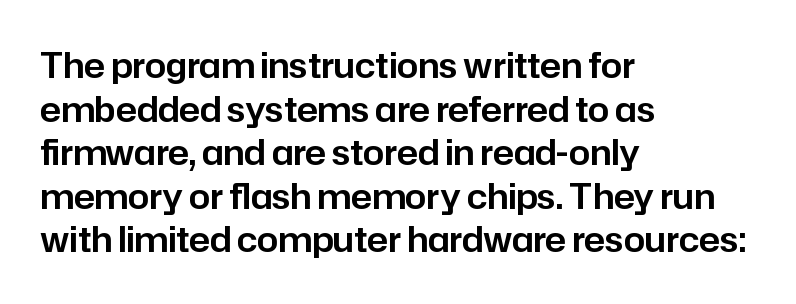
{"serif": "no", "italic": "no", "width": "normal", "stroke_contrast": "low", "x_height": "medium", "monospaced": "no", "underline": "no", "align": "left", "line_spacing": "normal", "line_spacing_ratio": 1.28, "letter_spacing": "normal", "letter_spacing_em": 0.0, "glyph_px": 34}
